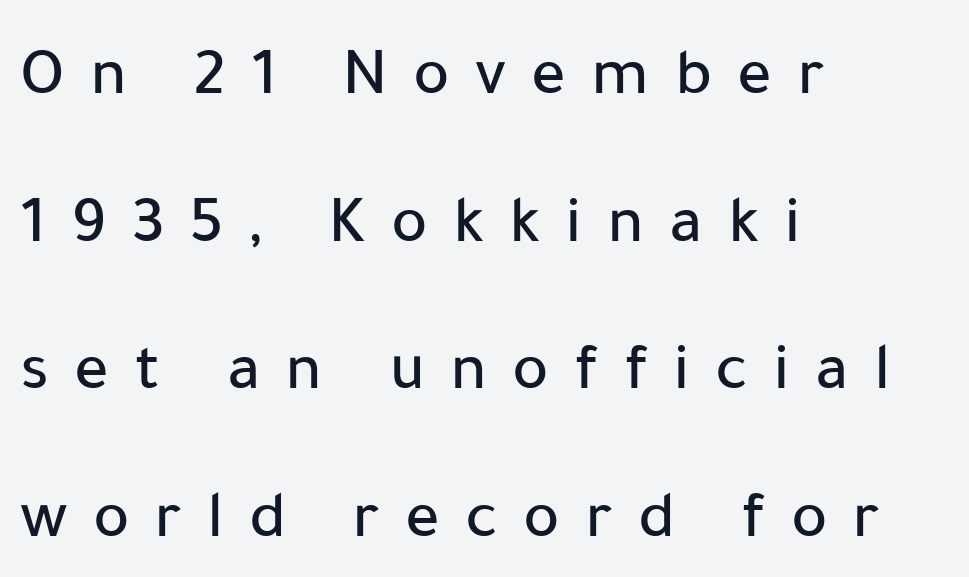
Q: Is the text italic (slanted)? A: No, it is upright.
Q: Is the typeface a serif or a sans-serif typeface? A: Sans-serif.
Q: Is the text underlined? A: No.
Q: How is the paragraph aligned? A: Left-aligned.
Q: Is the spacing between letters normal or unusually wide? A: Unusually wide.
Q: Is the spacing between lines tight, normal or loose? A: Loose.
Q: Width (condensed, normal, or wide)? A: Normal.
Q: Stroke contrast? A: Low.
Q: x-height? A: Medium.
Q: Monospaced? A: No.
